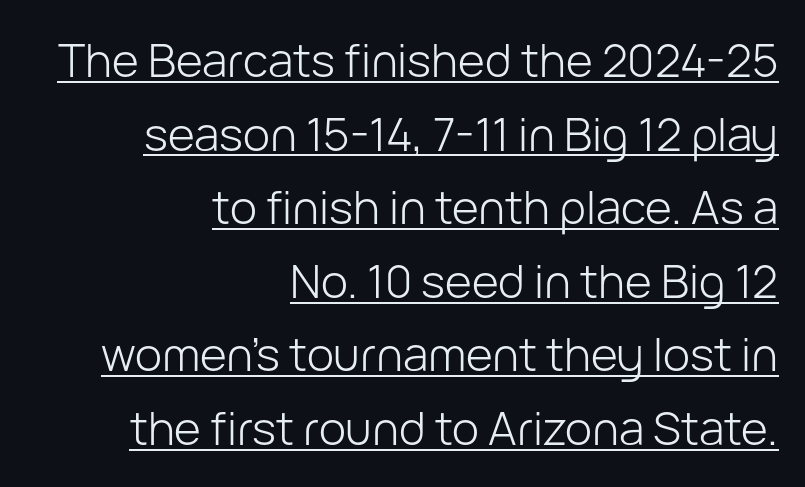
{"serif": "no", "italic": "no", "bold": "no", "weight": "light", "width": "normal", "stroke_contrast": "low", "x_height": "medium", "monospaced": "no", "underline": "yes", "align": "right", "line_spacing": "normal", "line_spacing_ratio": 1.6, "letter_spacing": "normal", "letter_spacing_em": 0.0, "glyph_px": 46}
